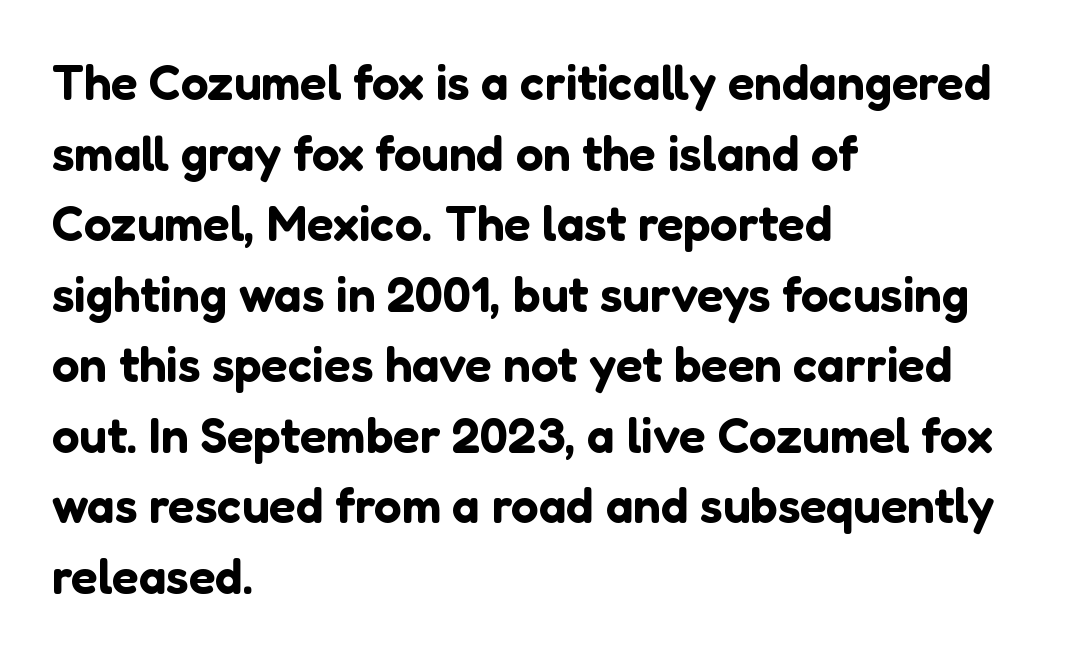
Descender tails drop into unmarked territory. The passage shown is typed in a proportional face where columns would drift. A typesetter would label this face a sans. Honestly, the letter spacing is just normal — you wouldn't notice it. When letters stand straight like this, we call the style roman or upright.
